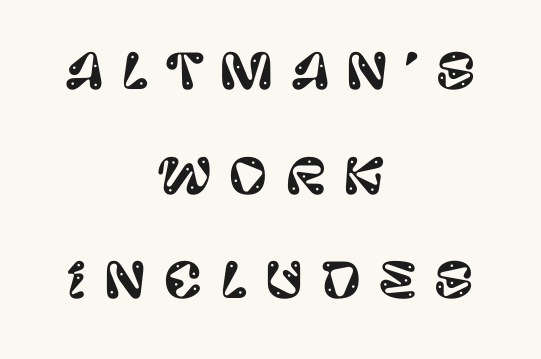
The gaps between neighbouring characters are conspicuously large. Successive baselines arrive slowly, with a big drop between each. Visually the block forms a symmetrical silhouette, jagged on both flanks. Do the characters align in a grid? No, the font is proportional. The text was rendered using a sans face with plain stroke endings.
